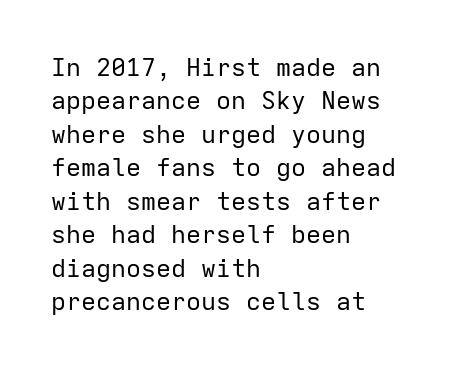
Notice how the stems are strictly vertical — no italics here. Clear beneath every line of the passage. Compared with typical paragraphs, the rows here are spaced about the same. The letters look calm and open, with moderate or lighter stems. Spacing between characters is what you'd get straight out of the box.
